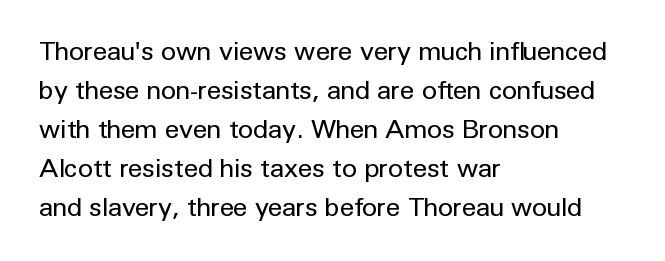
{"italic": "no", "bold": "no", "underline": "no", "align": "left", "line_spacing": "normal", "line_spacing_ratio": 1.5, "letter_spacing": "normal", "letter_spacing_em": 0.0, "glyph_px": 26}
